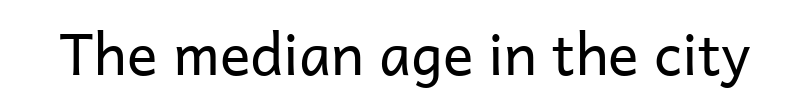
{"serif": "no", "italic": "no", "bold": "no", "weight": "regular", "width": "normal", "stroke_contrast": "low", "x_height": "medium", "monospaced": "no", "underline": "no", "letter_spacing": "normal", "letter_spacing_em": 0.0, "glyph_px": 57}
